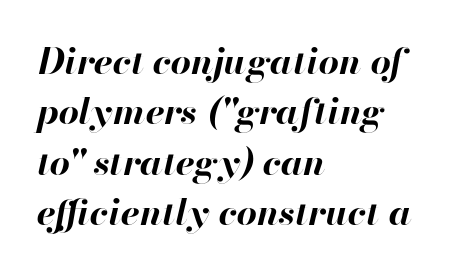
Q: Is the text bold? A: Yes.
Q: Is the text italic (slanted)? A: Yes, it leans right by about 13 degrees.
Q: Is the text underlined? A: No.
Q: How is the paragraph aligned? A: Left-aligned.
Q: Is the spacing between letters normal or unusually wide? A: Normal.
Q: Is the spacing between lines tight, normal or loose? A: Normal.
Q: Width (condensed, normal, or wide)? A: Normal.
Q: Stroke contrast? A: High.
Q: x-height? A: Small.
Q: Monospaced? A: No.
